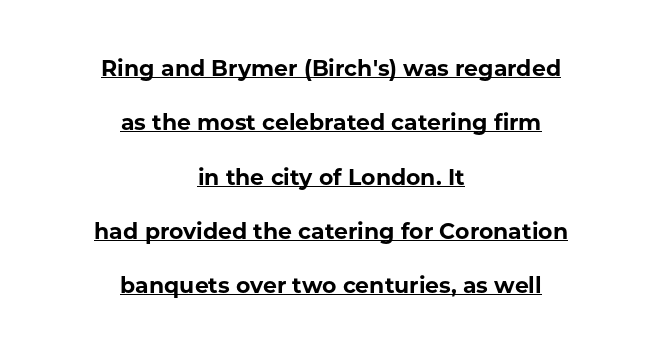
Vertically, the passage feels expansive, rows floating well apart. When letters stand straight like this, we call the style roman or upright. A typesetter would call this zero additional tracking. Typesetter's note: full bold, strokes at maximum text heaviness. Neither beginnings nor endings align; midpoints do. Emphasis is given by a line drawn under the lettering.
